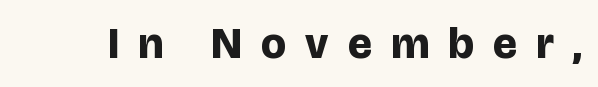
Do the letters lean? They stand straight. The face used here is proportionally spaced, like ordinary book or web type. Check where the strokes stop: nothing finishes them off — pure sans. Look at the stroke-to-counter ratio: heavy, a bold.
